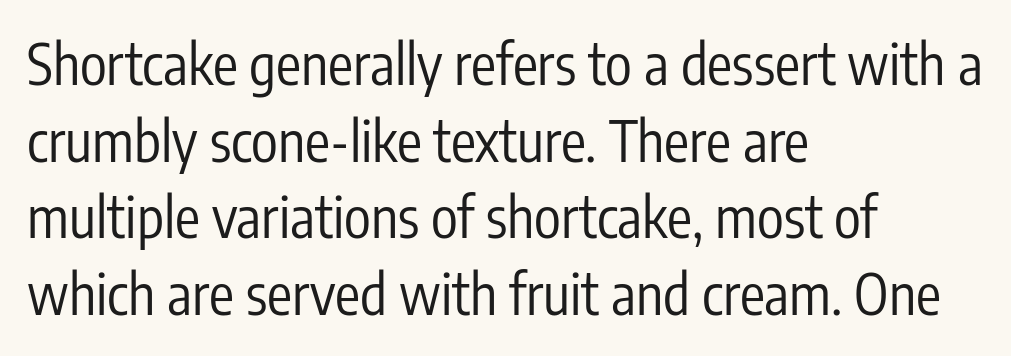
Q: Is the text bold? A: No.
Q: Is the text italic (slanted)? A: No, it is upright.
Q: Is the typeface a serif or a sans-serif typeface? A: Sans-serif.
Q: Is the text underlined? A: No.
Q: How is the paragraph aligned? A: Left-aligned.
Q: Is the spacing between letters normal or unusually wide? A: Normal.
Q: Is the spacing between lines tight, normal or loose? A: Normal.
Q: Width (condensed, normal, or wide)? A: Condensed.
Q: Stroke contrast? A: Low.
Q: x-height? A: Medium.
Q: Monospaced? A: No.
